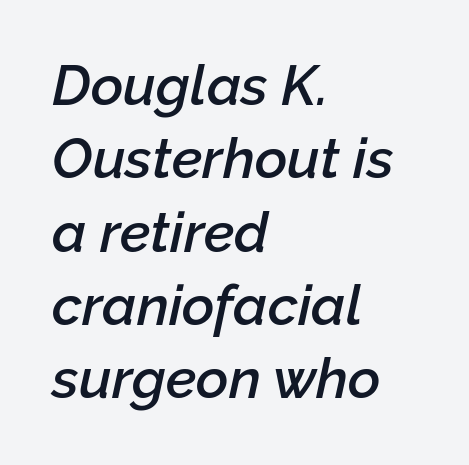
Q: Is the text bold? A: Semi-bold.
Q: Is the text italic (slanted)? A: Yes, it leans right by about 12 degrees.
Q: Is the text underlined? A: No.
Q: How is the paragraph aligned? A: Left-aligned.
Q: Is the spacing between letters normal or unusually wide? A: Normal.
Q: Is the spacing between lines tight, normal or loose? A: Normal.
Q: Width (condensed, normal, or wide)? A: Normal.
Q: Stroke contrast? A: Low.
Q: x-height? A: Medium.
Q: Monospaced? A: No.
